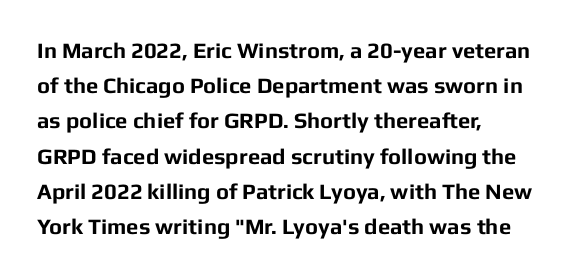
{"italic": "no", "bold": "yes", "underline": "no", "align": "left", "line_spacing": "normal", "line_spacing_ratio": 1.6, "letter_spacing": "normal", "letter_spacing_em": 0.0, "glyph_px": 22}
